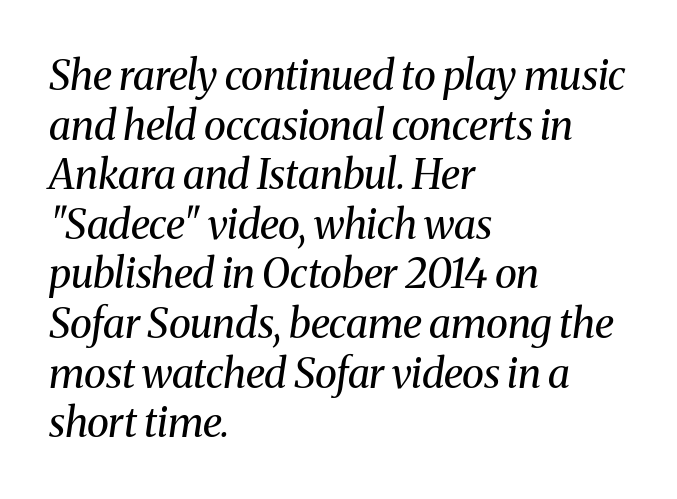
The image shows 41 px regular-weight serif type, italic (leaning right); set left-aligned, line spacing 1.21x, normal letter spacing, not underlined; medium stroke contrast and a medium x-height.
